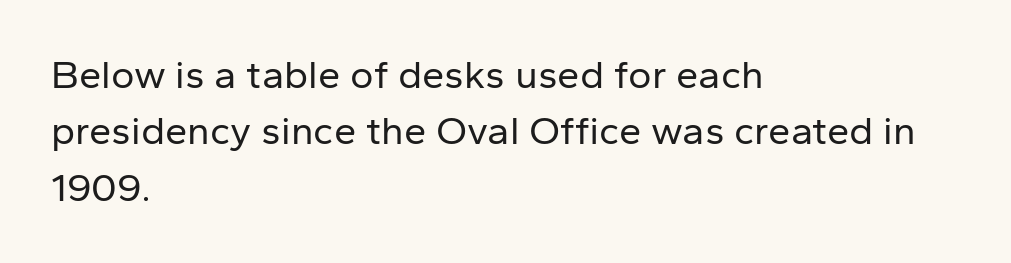
Q: Is the text bold? A: No.
Q: Is the text italic (slanted)? A: No, it is upright.
Q: Is the typeface a serif or a sans-serif typeface? A: Sans-serif.
Q: Is the text underlined? A: No.
Q: How is the paragraph aligned? A: Left-aligned.
Q: Is the spacing between letters normal or unusually wide? A: Normal.
Q: Is the spacing between lines tight, normal or loose? A: Normal.
Q: Width (condensed, normal, or wide)? A: Normal.
Q: Stroke contrast? A: Low.
Q: x-height? A: Medium.
Q: Monospaced? A: No.
